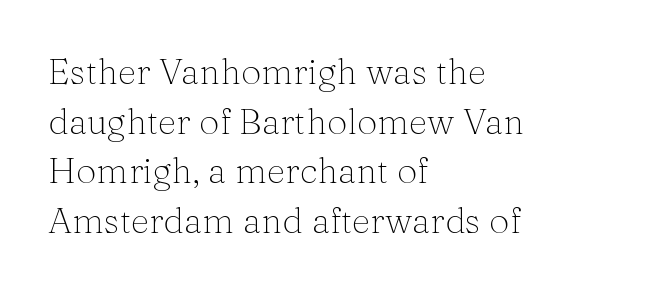
Q: Is the text bold? A: No.
Q: Is the text italic (slanted)? A: No, it is upright.
Q: Is the typeface a serif or a sans-serif typeface? A: Serif.
Q: Is the text underlined? A: No.
Q: How is the paragraph aligned? A: Left-aligned.
Q: Is the spacing between letters normal or unusually wide? A: Normal.
Q: Is the spacing between lines tight, normal or loose? A: Normal.
Q: Width (condensed, normal, or wide)? A: Normal.
Q: Stroke contrast? A: Medium.
Q: x-height? A: Medium.
Q: Monospaced? A: No.
